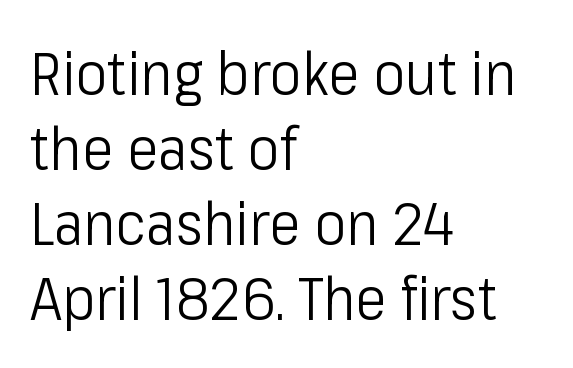
The image shows 60 px light, condensed sans-serif type, upright; set left-aligned, normal line spacing (1.25x), normal letter spacing, not underlined; low stroke contrast and a medium x-height.
